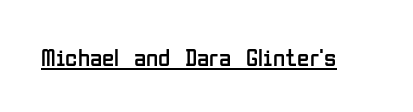
The image shows 25 px text type, upright; set normal letter spacing, underlined.
